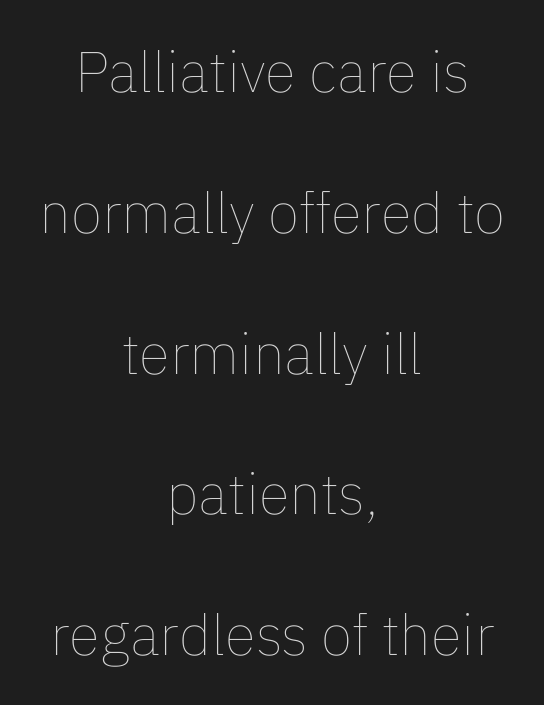
The image shows 57 px thin type, upright; set centered, loose line spacing (2.47x), normal letter spacing, not underlined; low stroke contrast and a medium x-height.
